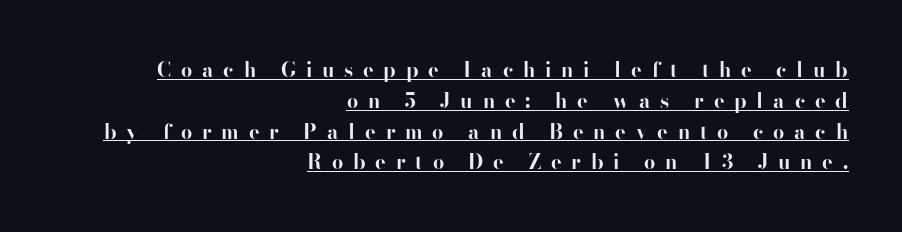
Q: Is the text bold? A: Yes.
Q: Is the text italic (slanted)? A: No, it is upright.
Q: Is the text underlined? A: Yes.
Q: How is the paragraph aligned? A: Right-aligned.
Q: Is the spacing between letters normal or unusually wide? A: Unusually wide.
Q: Is the spacing between lines tight, normal or loose? A: Normal.
